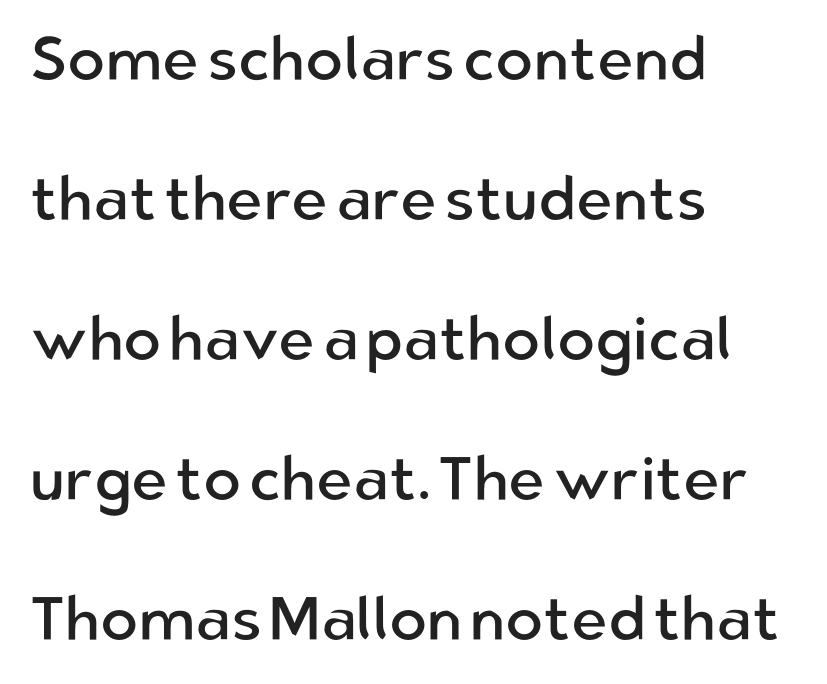
{"serif": "no", "italic": "no", "bold": "no", "weight": "regular", "width": "normal", "stroke_contrast": "low", "x_height": "medium", "monospaced": "no", "underline": "no", "align": "left", "line_spacing": "loose", "line_spacing_ratio": 2.26, "letter_spacing": "normal", "letter_spacing_em": 0.0, "glyph_px": 62}
